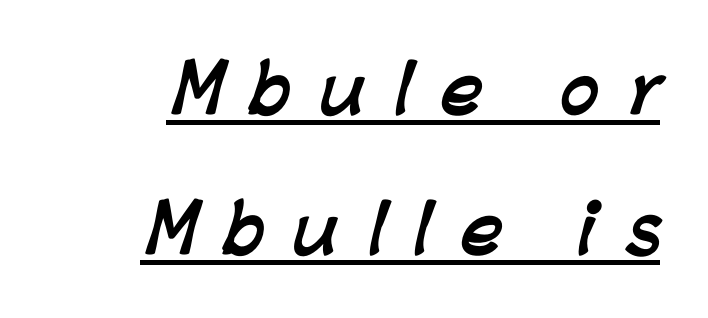
The image shows 65 px semibold sans-serif type; set loose line spacing (2.15x), unusually wide letter spacing (+0.46 em), underlined; low stroke contrast and a medium x-height.
